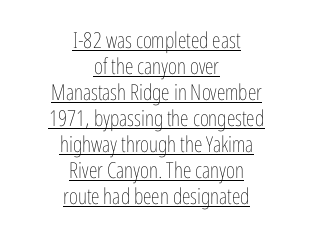
The image shows 22 px text type, upright; set centered, line spacing 1.18x, normal letter spacing, underlined.
